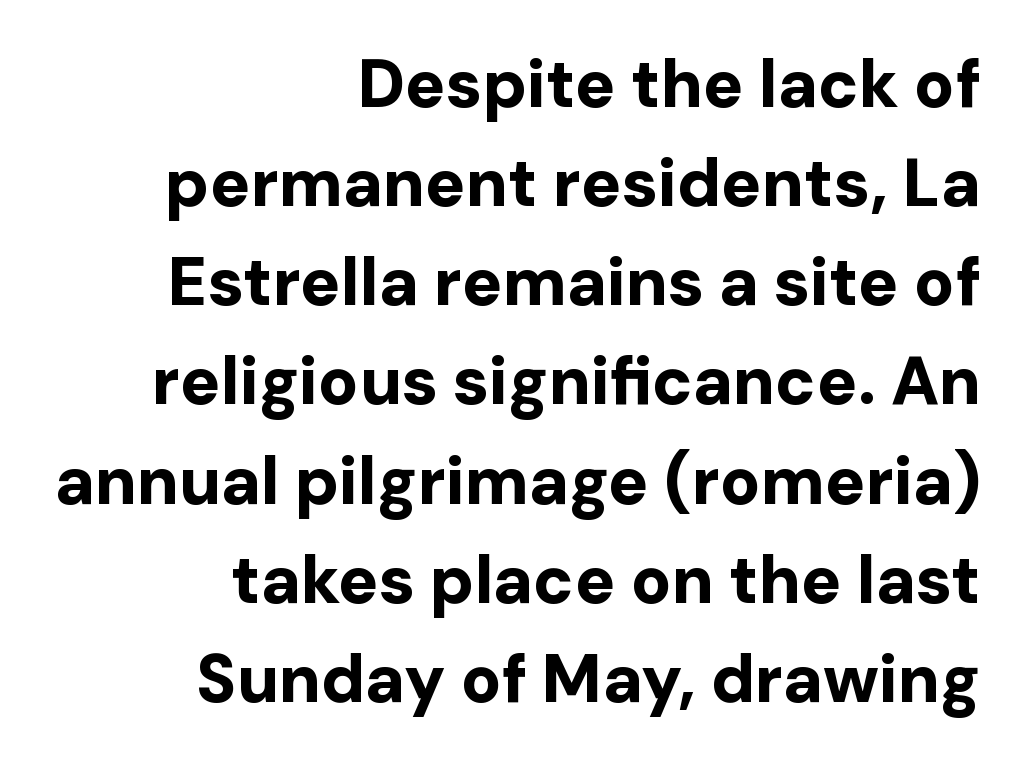
You can tell it's not italic because the verticals are truly vertical. This block has exactly the height ordinary leading produces. Bare-footed words on every line. I'd call this a sans setting — the letters go barefoot. The line texture is even and compact thanks to regular tracking. Every letter is thick-stroked: bold, no question.
